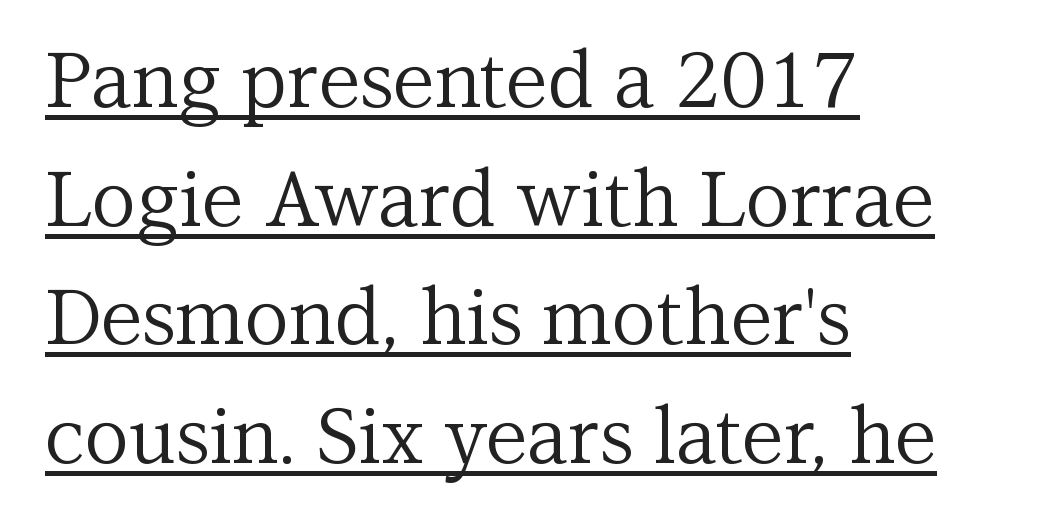
The image shows 77 px regular-weight serif type, upright; set left-aligned, normal line spacing (1.54x), normal letter spacing, underlined; medium stroke contrast and a medium x-height.
